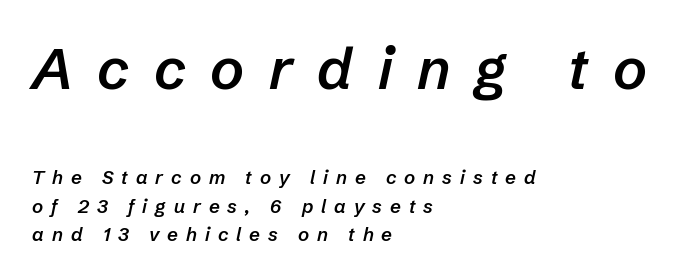
Q: Is the text bold? A: Semi-bold.
Q: Is the text italic (slanted)? A: Yes, it leans right by about 12 degrees.
Q: Is the text underlined? A: No.
Q: How is the paragraph aligned? A: Left-aligned.
Q: Is the spacing between letters normal or unusually wide? A: Unusually wide.
Q: Is the spacing between lines tight, normal or loose? A: Normal.
Q: Which block of text is set in a larger size, the first (top) or the second (bottom)? A: The first (top) one.
Q: Width (condensed, normal, or wide)? A: Normal.
Q: Stroke contrast? A: Low.
Q: x-height? A: Medium.
Q: Monospaced? A: No.
